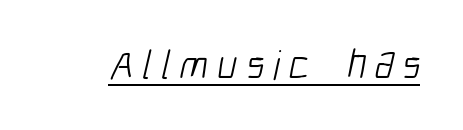
The image shows 41 px light, condensed sans-serif type; set unusually wide letter spacing (+0.22 em), underlined; low stroke contrast and a medium x-height.
